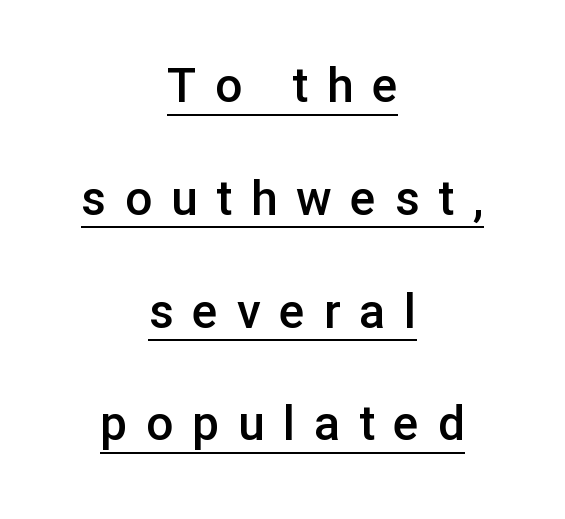
Emphasis is given by a line drawn under the lettering. A typesetter would call this leading open, well beyond the default. The characters look somewhat weighty, a semibold short of true bold. Every character sits straight up, as roman type does.
